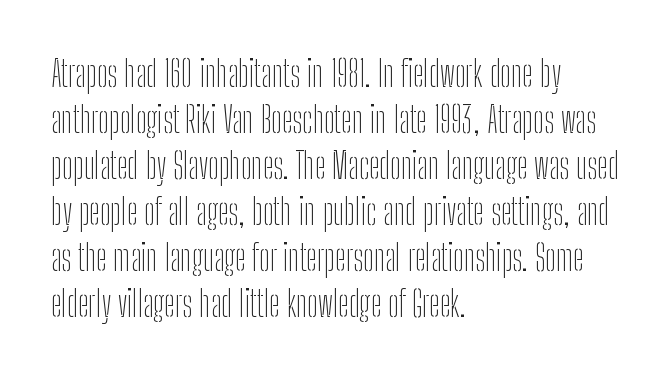
The image shows 36 px thin, condensed sans-serif type, upright; set left-aligned, normal line spacing (1.28x), normal letter spacing, not underlined; low stroke contrast and a medium x-height.
